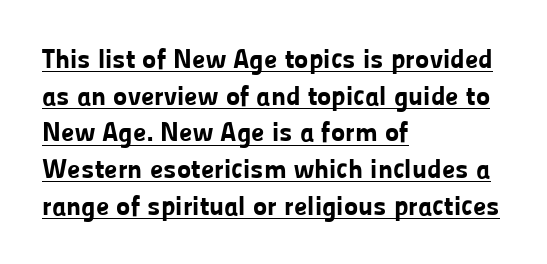
The image shows 27 px bold type, upright; set left-aligned, normal line spacing (1.36x), normal letter spacing, underlined.
